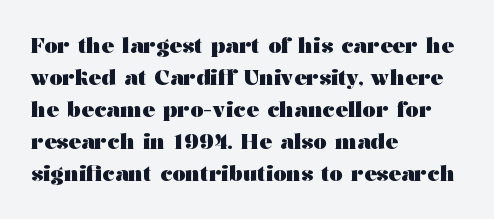
The type sits square on the baseline with zero lean. Summary of weight: heavy, a full bold. Interline gaps are of average width in this sample. The type is set solid horizontally, with unmodified tracking. Underline: absent.
